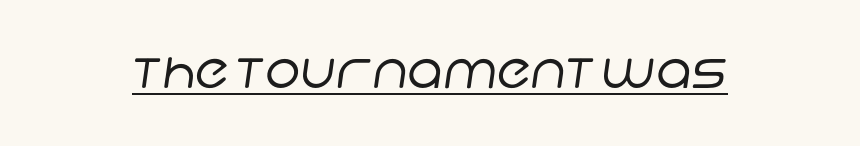
Compared with typical body copy, the letter spacing here is the same. Note the varied advance widths — an 'i' is clearly narrower than an 'm'. On a weight scale, this lands at 450 or below. This rendering features underlined lettering.
